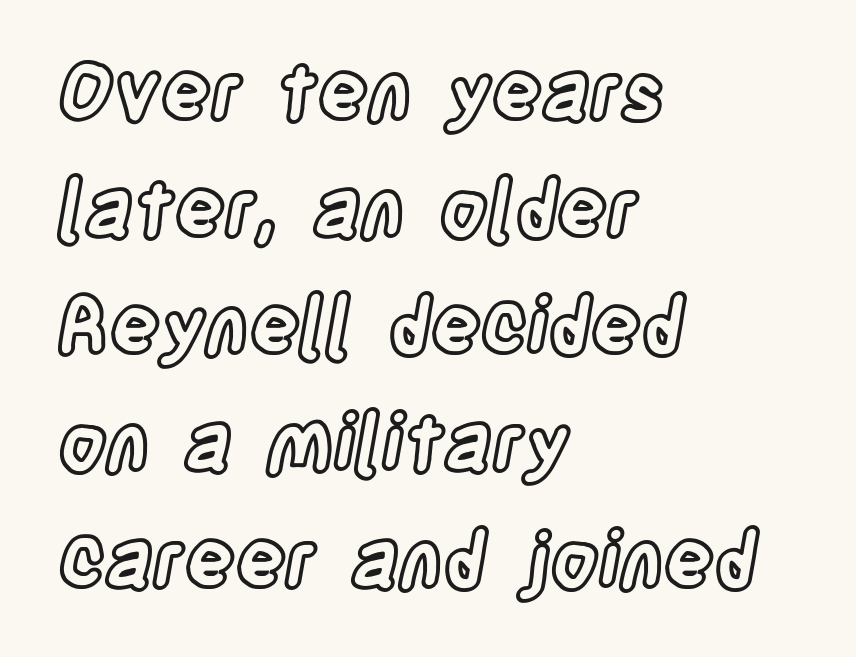
The rendering anchors every line to the left-hand side. The letterforms sit shoulder to shoulder at normal distance. You could not count columns in this text — the font is proportionally spaced. What's the leading like? Ordinary, nothing unusual.
